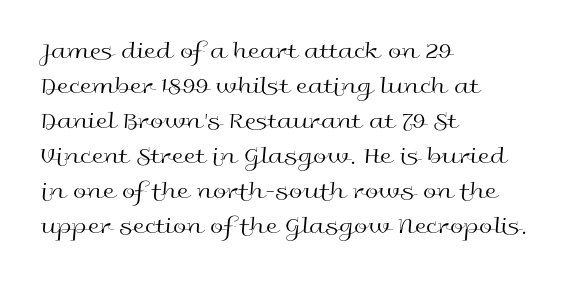
Q: Is the text bold? A: No.
Q: Is the text italic (slanted)? A: No, it is upright.
Q: Is the text underlined? A: No.
Q: How is the paragraph aligned? A: Left-aligned.
Q: Is the spacing between letters normal or unusually wide? A: Normal.
Q: Is the spacing between lines tight, normal or loose? A: Normal.
